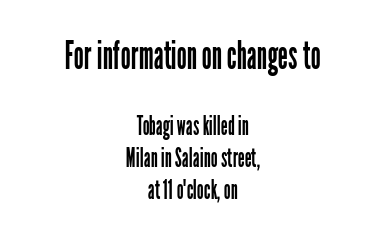
Q: Is the text bold? A: No.
Q: Is the text italic (slanted)? A: No, it is upright.
Q: Is the typeface a serif or a sans-serif typeface? A: Sans-serif.
Q: Is the text underlined? A: No.
Q: How is the paragraph aligned? A: Centered.
Q: Is the spacing between letters normal or unusually wide? A: Normal.
Q: Which block of text is set in a larger size, the first (top) or the second (bottom)? A: The first (top) one.
Q: Width (condensed, normal, or wide)? A: Condensed.
Q: Stroke contrast? A: Low.
Q: x-height? A: Medium.
Q: Monospaced? A: No.
